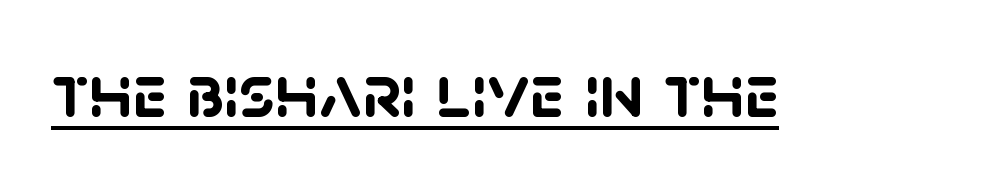
The image shows 77 px semibold sans-serif type; set normal letter spacing, underlined; low stroke contrast and a large x-height.
